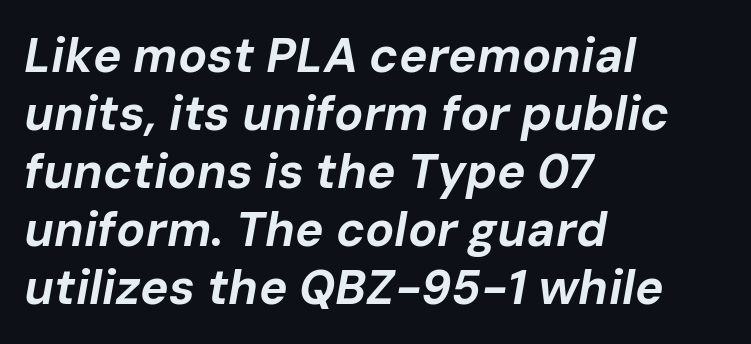
The image shows 48 px bold type, italic (leaning right); set left-aligned, line spacing 1.21x, normal letter spacing, not underlined; low stroke contrast and a medium x-height.
